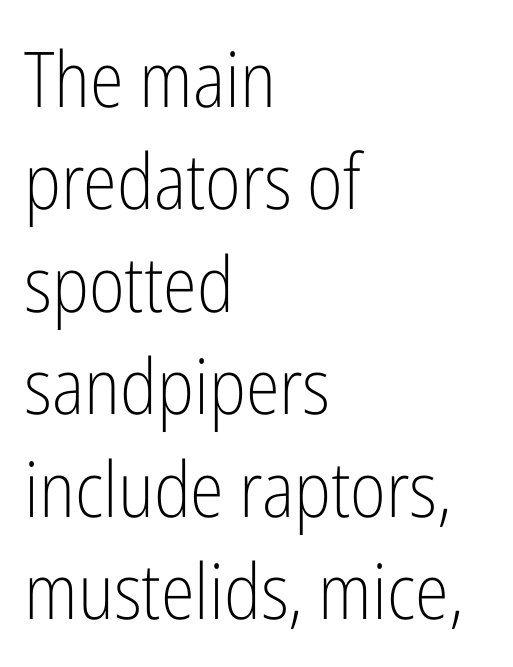
{"serif": "no", "italic": "no", "bold": "no", "weight": "light", "width": "condensed", "stroke_contrast": "low", "x_height": "medium", "monospaced": "no", "underline": "no", "align": "left", "line_spacing": "normal", "line_spacing_ratio": 1.33, "letter_spacing": "normal", "letter_spacing_em": 0.0, "glyph_px": 77}
